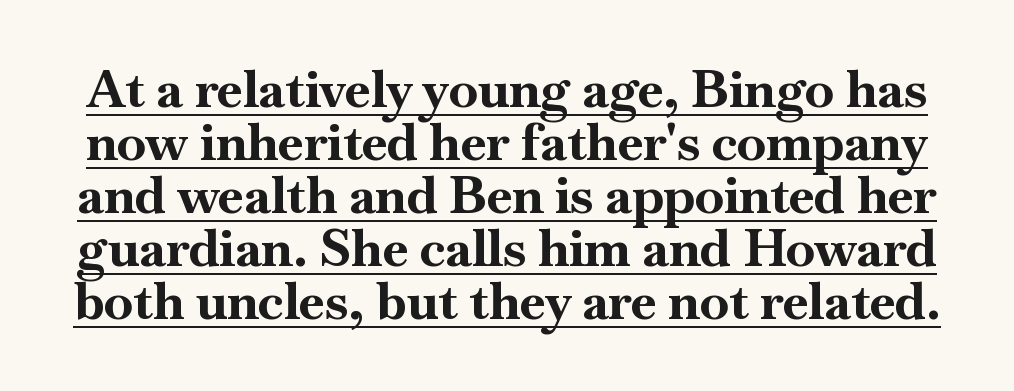
Q: Is the text bold? A: Yes.
Q: Is the text italic (slanted)? A: No, it is upright.
Q: Is the typeface a serif or a sans-serif typeface? A: Serif.
Q: Is the text underlined? A: Yes.
Q: Is the spacing between letters normal or unusually wide? A: Normal.
Q: Is the spacing between lines tight, normal or loose? A: Tight.
Q: Width (condensed, normal, or wide)? A: Normal.
Q: Stroke contrast? A: High.
Q: x-height? A: Small.
Q: Monospaced? A: No.
